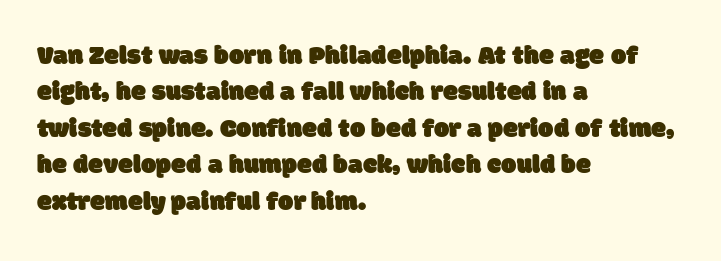
The image shows 27 px text type; set left-aligned, normal line spacing (1.35x), normal letter spacing, not underlined.
